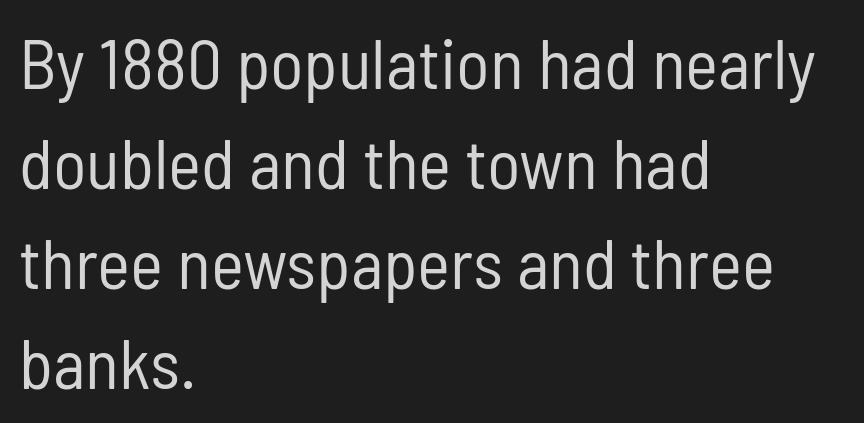
Q: Is the text bold? A: No.
Q: Is the text italic (slanted)? A: No, it is upright.
Q: Is the typeface a serif or a sans-serif typeface? A: Sans-serif.
Q: Is the text underlined? A: No.
Q: How is the paragraph aligned? A: Left-aligned.
Q: Is the spacing between letters normal or unusually wide? A: Normal.
Q: Is the spacing between lines tight, normal or loose? A: Normal.
Q: Width (condensed, normal, or wide)? A: Condensed.
Q: Stroke contrast? A: Low.
Q: x-height? A: Medium.
Q: Monospaced? A: No.
